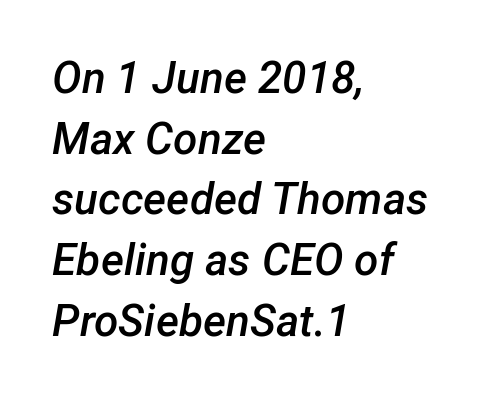
Q: Is the text bold? A: Semi-bold.
Q: Is the text italic (slanted)? A: Yes, it leans right by about 12 degrees.
Q: Is the text underlined? A: No.
Q: How is the paragraph aligned? A: Left-aligned.
Q: Is the spacing between letters normal or unusually wide? A: Normal.
Q: Is the spacing between lines tight, normal or loose? A: Normal.
Q: Width (condensed, normal, or wide)? A: Normal.
Q: Stroke contrast? A: Low.
Q: x-height? A: Medium.
Q: Monospaced? A: No.
